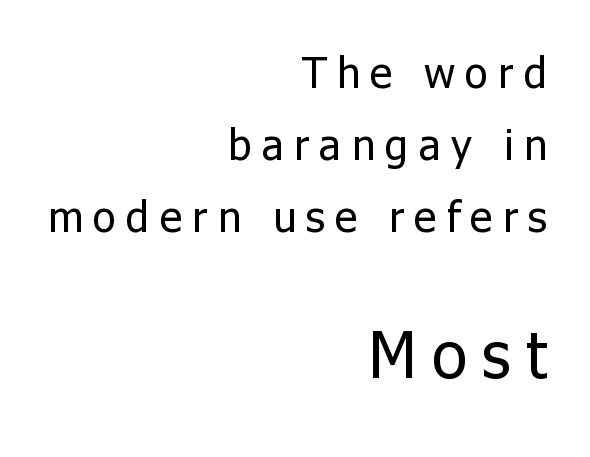
The image shows 65 px regular-weight sans-serif type, upright; set right-aligned, normal line spacing (1.67x), unusually wide letter spacing (+0.24 em), not underlined; the second (bottom) block is 1.51x larger; low stroke contrast and a medium x-height.
